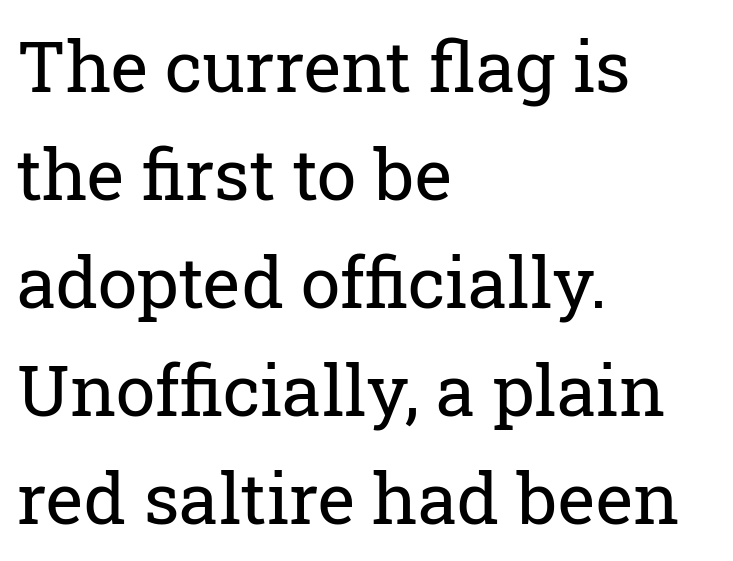
The image shows 71 px regular-weight serif type, upright; set left-aligned, normal line spacing (1.52x), normal letter spacing, not underlined; low stroke contrast and a medium x-height.
